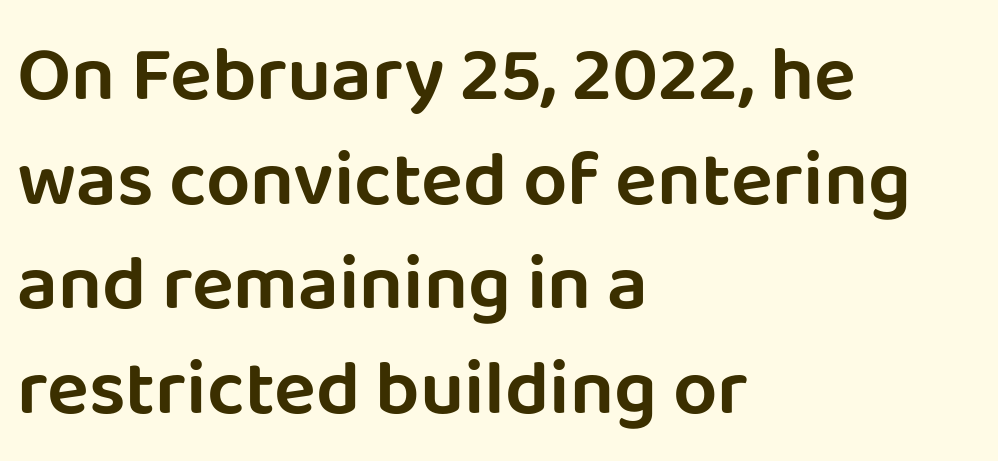
Q: Is the text italic (slanted)? A: No, it is upright.
Q: Is the typeface a serif or a sans-serif typeface? A: Sans-serif.
Q: Is the text underlined? A: No.
Q: How is the paragraph aligned? A: Left-aligned.
Q: Is the spacing between letters normal or unusually wide? A: Normal.
Q: Is the spacing between lines tight, normal or loose? A: Normal.
Q: Width (condensed, normal, or wide)? A: Normal.
Q: Stroke contrast? A: Low.
Q: x-height? A: Large.
Q: Monospaced? A: No.
